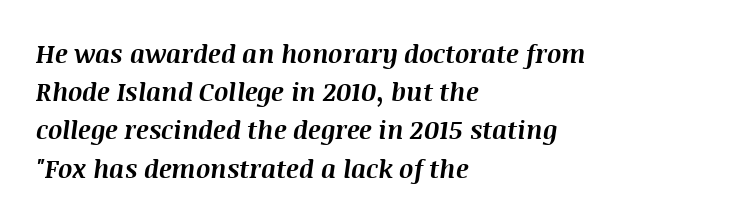
Is there much room between lines? A standard amount, neither cramped nor airy. When letters slant like this, we call the style italic. Tracking here is standard; glyphs follow each other at the usual distance. The passage shown is not underscored anywhere. I'd describe the lettering as bold — thick and assertive.
